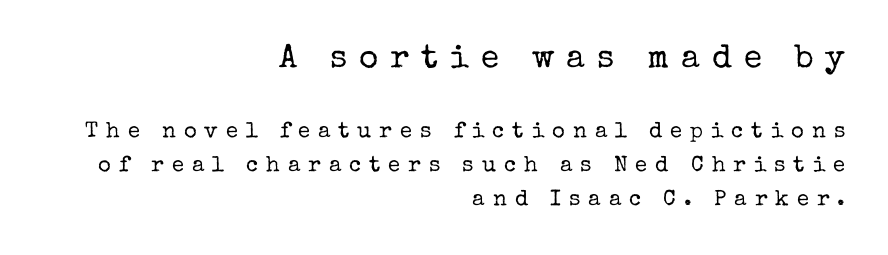
Just letters on the line, the space beneath them empty. If you measured baseline to baseline, you'd find a middling distance. Look at the tracking — it's clearly loosened, letters drifting apart. Note the varied advance widths — an 'i' is clearly narrower than an 'm'. Caption: face not bold, strokes unweighted.
